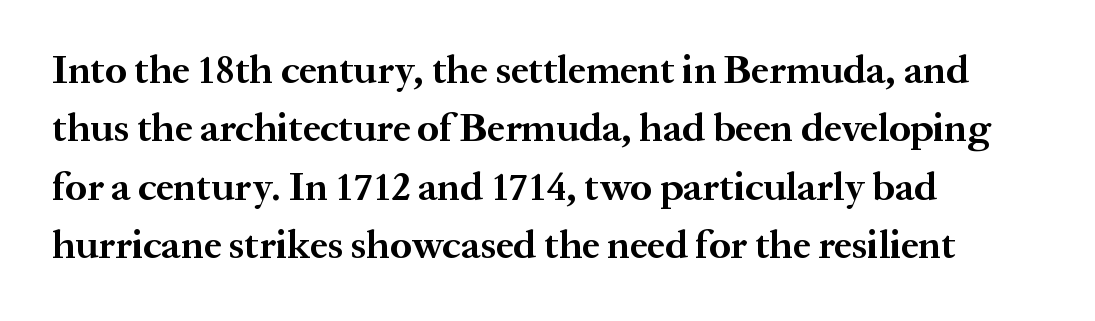
Q: Is the text bold? A: Yes.
Q: Is the text italic (slanted)? A: No, it is upright.
Q: Is the typeface a serif or a sans-serif typeface? A: Serif.
Q: Is the text underlined? A: No.
Q: How is the paragraph aligned? A: Left-aligned.
Q: Is the spacing between letters normal or unusually wide? A: Normal.
Q: Is the spacing between lines tight, normal or loose? A: Normal.
Q: Width (condensed, normal, or wide)? A: Normal.
Q: Stroke contrast? A: Medium.
Q: x-height? A: Medium.
Q: Monospaced? A: No.
